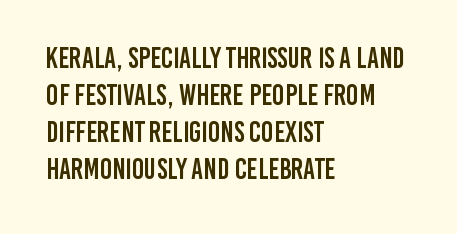
The image shows 29 px condensed sans-serif type, upright; set left-aligned, normal line spacing (1.28x), normal letter spacing, not underlined; low stroke contrast and a large x-height.
